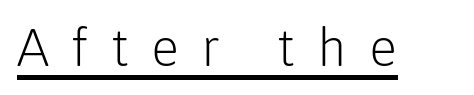
Unbolded letterforms with no extra heft. Grotesque or geometric, the face here clearly has no serifs. The lettering is marked with a stroke running underneath it. The letters stand upright; this is a roman face. A typesetter would call this proportional, since set widths differ per character.
